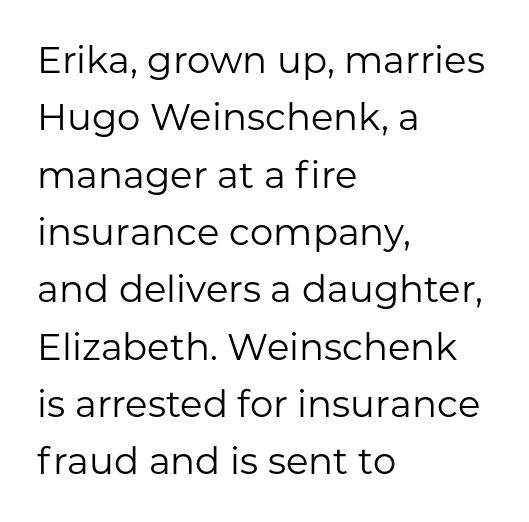
Q: Is the text bold? A: No.
Q: Is the text italic (slanted)? A: No, it is upright.
Q: Is the typeface a serif or a sans-serif typeface? A: Sans-serif.
Q: Is the text underlined? A: No.
Q: How is the paragraph aligned? A: Left-aligned.
Q: Is the spacing between letters normal or unusually wide? A: Normal.
Q: Is the spacing between lines tight, normal or loose? A: Normal.
Q: Width (condensed, normal, or wide)? A: Normal.
Q: Stroke contrast? A: Low.
Q: x-height? A: Medium.
Q: Monospaced? A: No.
